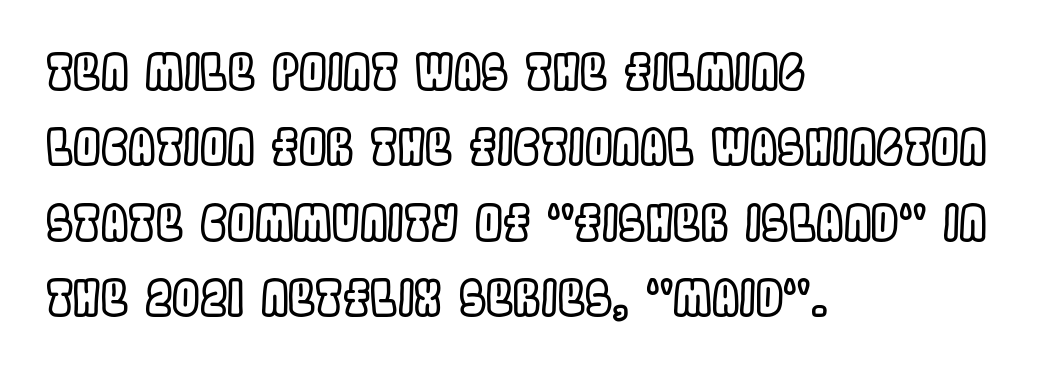
{"italic": "no", "width": "condensed", "x_height": "large", "monospaced": "no", "underline": "no", "align": "left", "line_spacing": "normal", "line_spacing_ratio": 1.54, "letter_spacing": "normal", "letter_spacing_em": 0.0, "glyph_px": 49}
